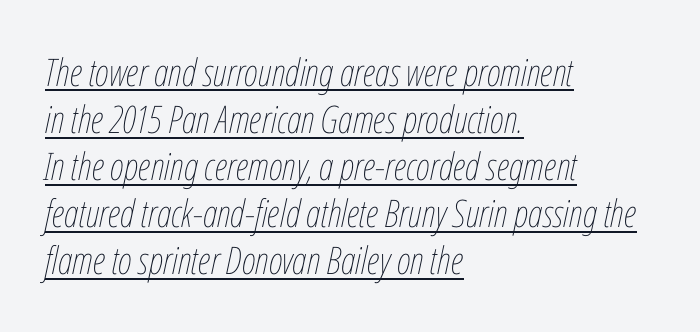
{"italic": "yes", "lean": "right", "slant_degrees": 12, "bold": "no", "weight": "thin", "width": "condensed", "stroke_contrast": "low", "x_height": "medium", "monospaced": "no", "underline": "yes", "align": "left", "line_spacing_ratio": 1.24, "letter_spacing": "normal", "letter_spacing_em": 0.0, "glyph_px": 38}
